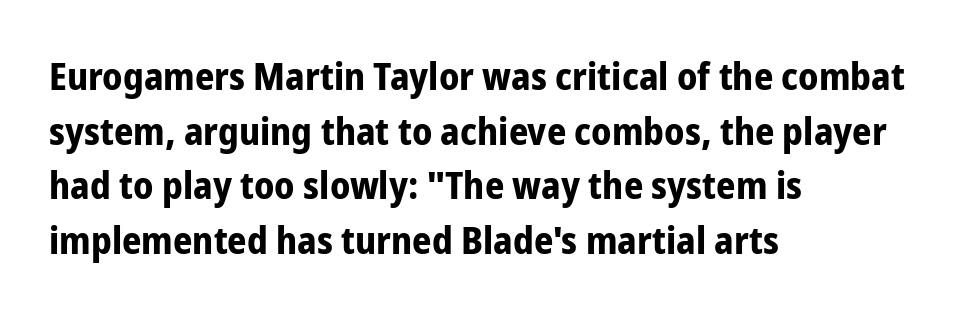
The image shows 38 px bold, condensed sans-serif type, upright; set left-aligned, normal line spacing (1.44x), normal letter spacing, not underlined; low stroke contrast and a medium x-height.
